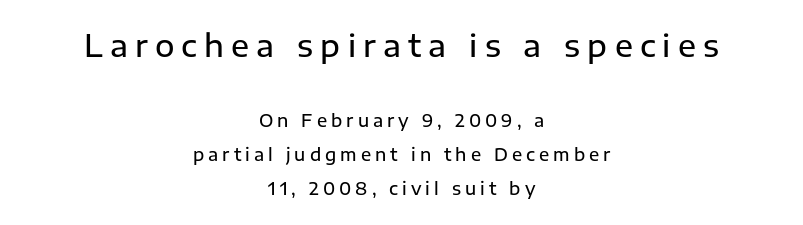
{"serif": "no", "italic": "no", "bold": "semi", "weight": "semibold", "width": "normal", "stroke_contrast": "low", "x_height": "medium", "monospaced": "no", "underline": "no", "align": "center", "line_spacing": "loose", "line_spacing_ratio": 1.98, "letter_spacing": "wide", "letter_spacing_em": 0.24, "larger_block": "first", "size_ratio": 1.76, "glyph_px": 30}
